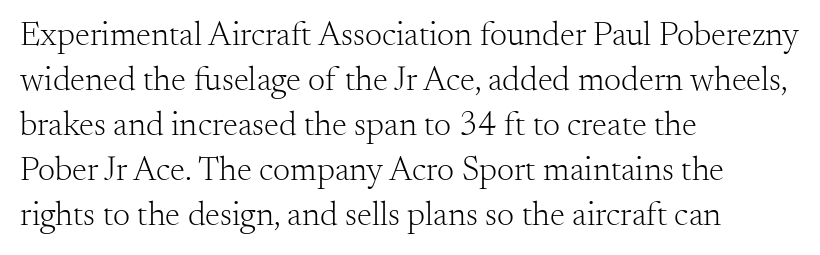
Q: Is the text bold? A: No.
Q: Is the text italic (slanted)? A: No, it is upright.
Q: Is the typeface a serif or a sans-serif typeface? A: Serif.
Q: Is the text underlined? A: No.
Q: How is the paragraph aligned? A: Left-aligned.
Q: Is the spacing between letters normal or unusually wide? A: Normal.
Q: Is the spacing between lines tight, normal or loose? A: Normal.
Q: Width (condensed, normal, or wide)? A: Normal.
Q: Stroke contrast? A: Medium.
Q: x-height? A: Small.
Q: Monospaced? A: No.
